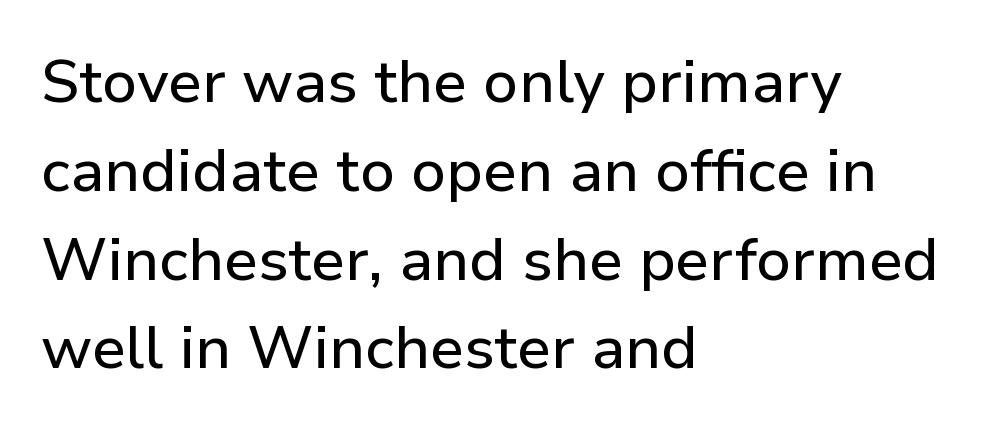
{"serif": "no", "italic": "no", "width": "normal", "stroke_contrast": "low", "x_height": "medium", "monospaced": "no", "underline": "no", "align": "left", "line_spacing": "normal", "line_spacing_ratio": 1.48, "letter_spacing": "normal", "letter_spacing_em": 0.0, "glyph_px": 60}
